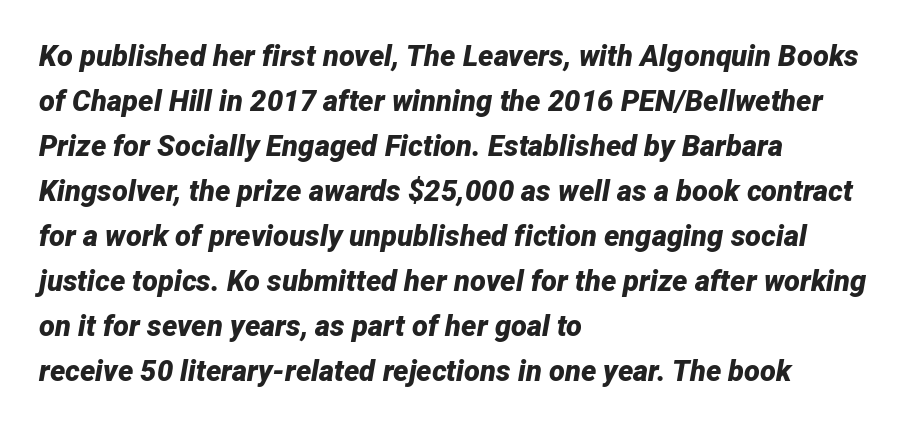
Q: Is the text bold? A: Yes.
Q: Is the text italic (slanted)? A: Yes, it leans right by about 12 degrees.
Q: Is the text underlined? A: No.
Q: How is the paragraph aligned? A: Left-aligned.
Q: Is the spacing between letters normal or unusually wide? A: Normal.
Q: Is the spacing between lines tight, normal or loose? A: Normal.
Q: Width (condensed, normal, or wide)? A: Normal.
Q: Stroke contrast? A: Low.
Q: x-height? A: Medium.
Q: Monospaced? A: No.
